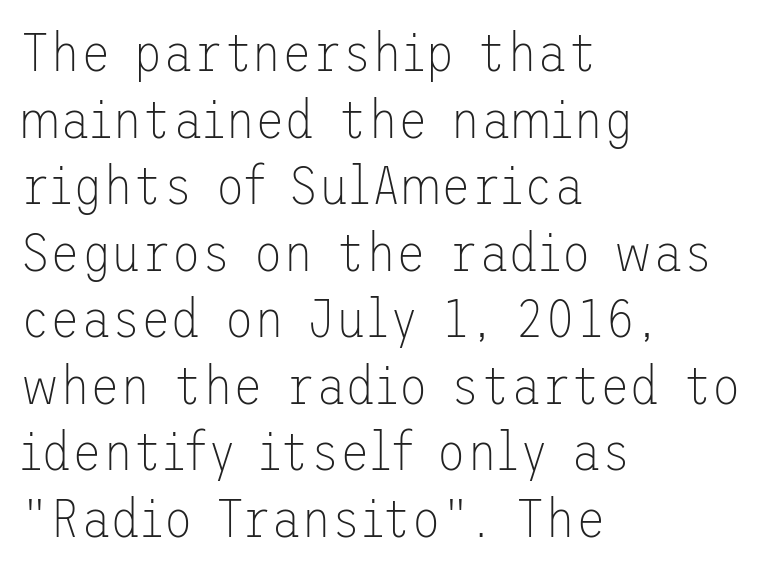
The lettering holds an erect, upright posture throughout. To sum up the face: it is a sans, with no serifs. The paragraph shown leans on its left margin. The face used here is rendered with its standard letterfit. The passage shown is not underscored anywhere.
